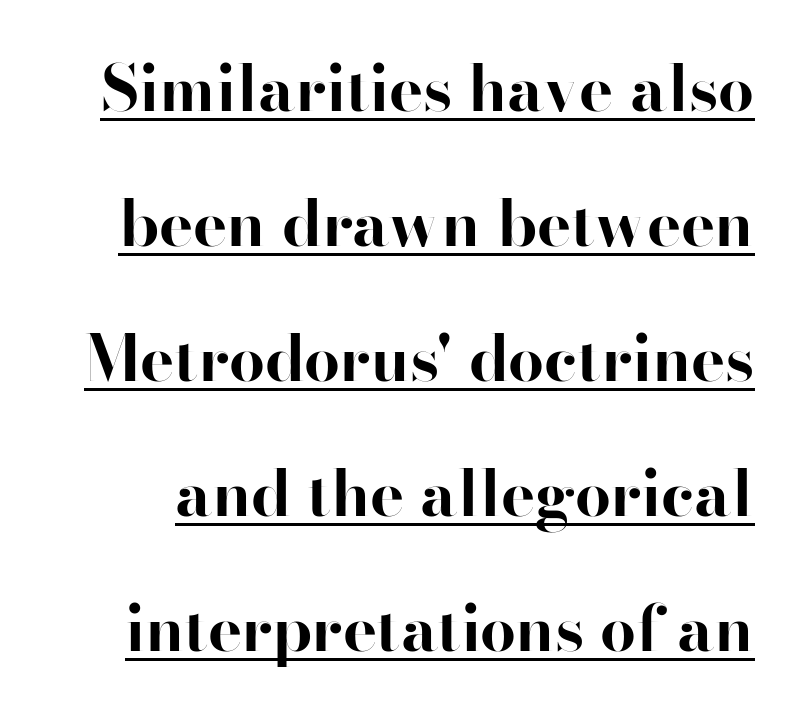
The image shows 64 px bold sans-serif type, upright; set loose line spacing (2.11x), normal letter spacing, underlined; high stroke contrast and a small x-height.
